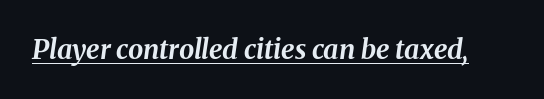
{"italic": "yes", "lean": "right", "slant_degrees": 8, "bold": "yes", "underline": "yes", "letter_spacing": "normal", "letter_spacing_em": 0.0, "glyph_px": 27}
